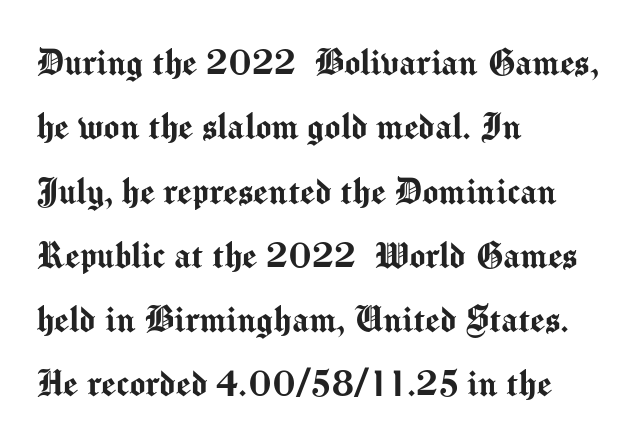
The image shows 42 px sans-serif type, upright; set left-aligned, normal line spacing (1.53x), normal letter spacing, not underlined; medium stroke contrast and a medium x-height.
